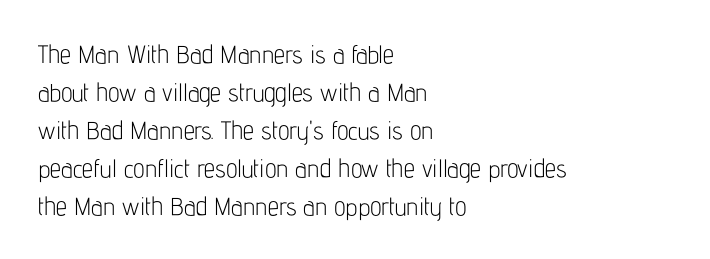
{"italic": "no", "bold": "no", "underline": "no", "align": "left", "line_spacing": "normal", "line_spacing_ratio": 1.52, "letter_spacing": "normal", "letter_spacing_em": 0.0, "glyph_px": 25}
